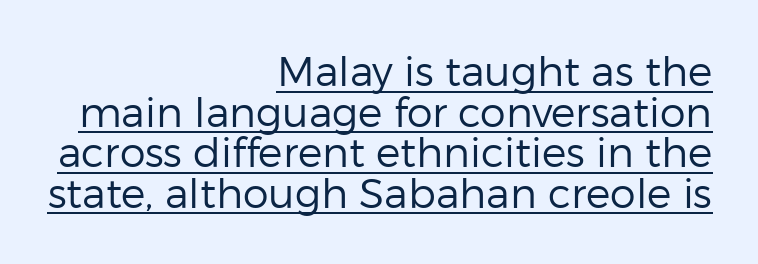
The image shows 41 px regular-weight sans-serif type, upright; set right-aligned, tight line spacing (0.99x), normal letter spacing, underlined; low stroke contrast and a medium x-height.
